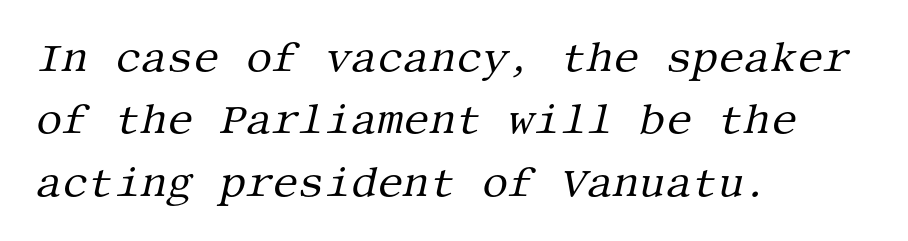
The image shows 41 px regular-weight serif type, italic (leaning right); set left-aligned, normal line spacing (1.52x), normal letter spacing, not underlined; medium stroke contrast and a large x-height.
